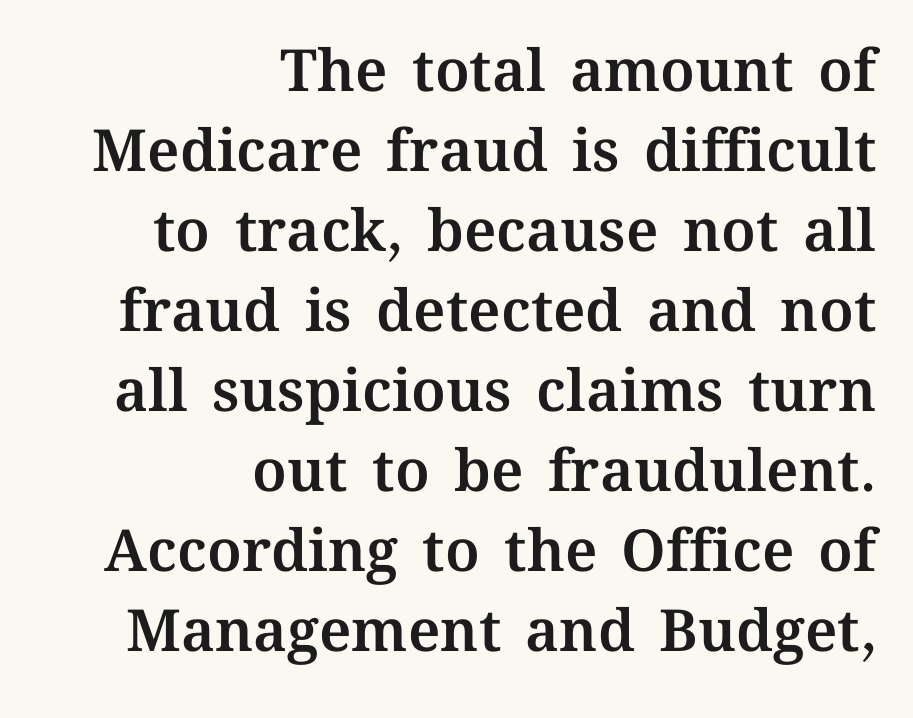
The image shows 58 px text type, upright; set right-aligned, normal line spacing (1.38x), normal letter spacing, not underlined; medium stroke contrast and a medium x-height.
